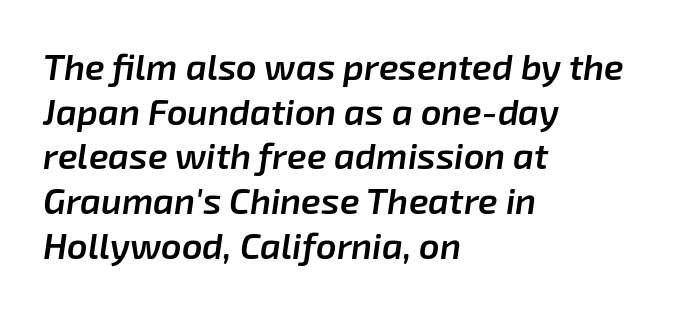
The rendering applies a slant to the glyphs. The letterforms sit shoulder to shoulder at normal distance. The font is running at a semibold setting, under full bold. Bare-footed words on every line. Looks like regular typesetting: each glyph gets only the width it needs. Teacher's note: observe the even left margin — that is flush-left alignment.
